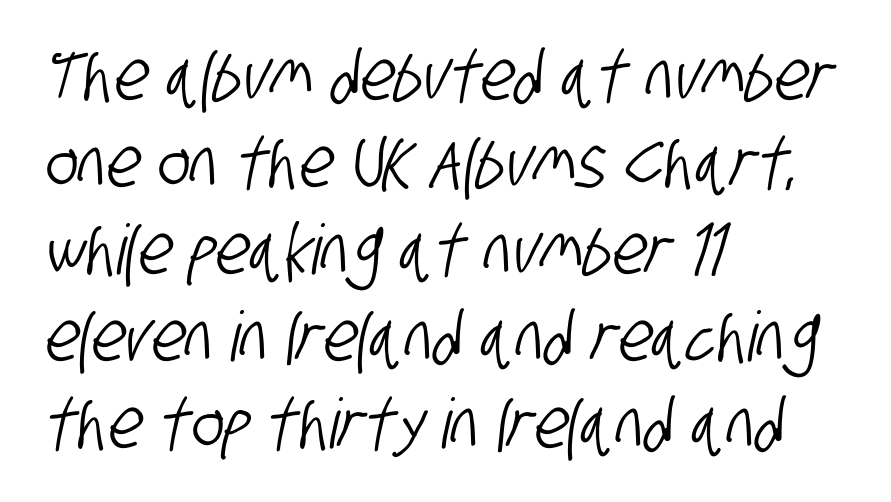
{"serif": "no", "width": "condensed", "stroke_contrast": "low", "x_height": "large", "monospaced": "no", "underline": "no", "align": "left", "line_spacing": "normal", "line_spacing_ratio": 1.26, "letter_spacing": "normal", "letter_spacing_em": 0.0, "glyph_px": 69}
